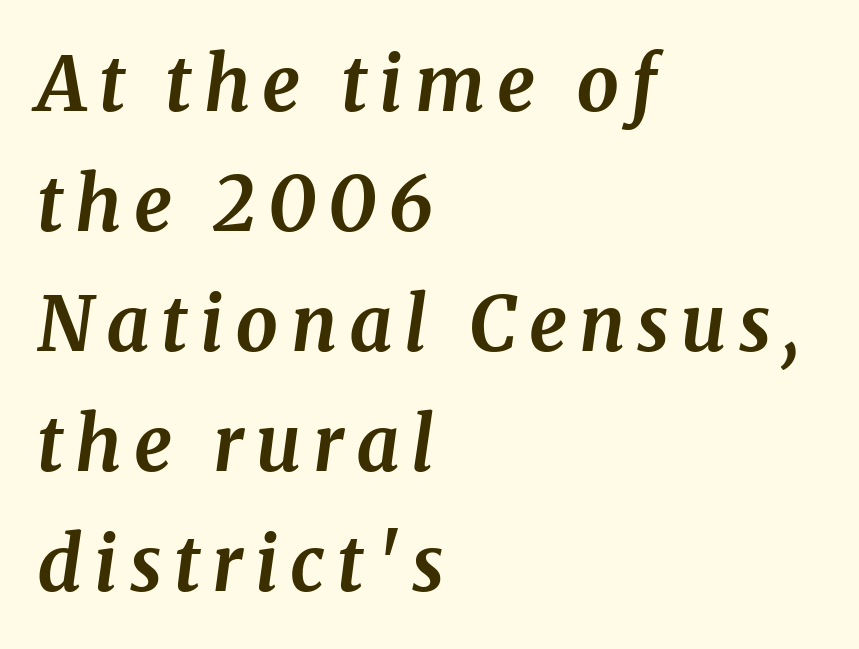
The paragraph has a hard left edge and a soft right edge. Observe the lean: these are italic letterforms. This sample has the flowing, uneven cadence of proportional lettering. The typeface chosen for these lines features serifs.
